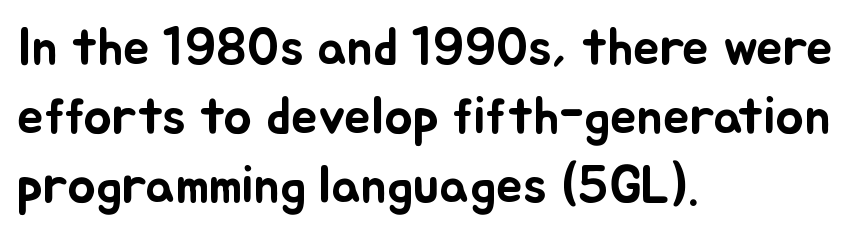
Q: Is the text italic (slanted)? A: No, it is upright.
Q: Is the text underlined? A: No.
Q: How is the paragraph aligned? A: Left-aligned.
Q: Is the spacing between letters normal or unusually wide? A: Normal.
Q: Is the spacing between lines tight, normal or loose? A: Normal.
Q: Width (condensed, normal, or wide)? A: Normal.
Q: Stroke contrast? A: Low.
Q: x-height? A: Small.
Q: Monospaced? A: No.
